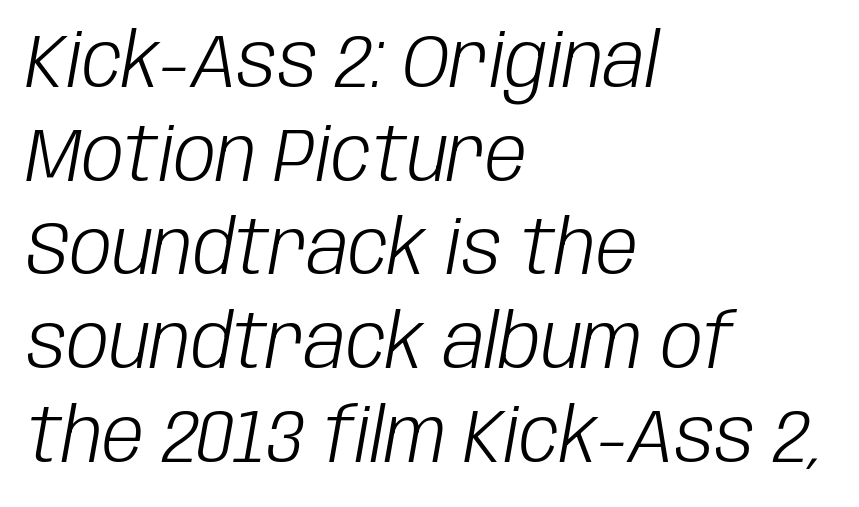
Q: Is the text bold? A: No.
Q: Is the text italic (slanted)? A: Yes, it leans right by about 10 degrees.
Q: Is the text underlined? A: No.
Q: How is the paragraph aligned? A: Left-aligned.
Q: Is the spacing between letters normal or unusually wide? A: Normal.
Q: Is the spacing between lines tight, normal or loose? A: Normal.
Q: Width (condensed, normal, or wide)? A: Condensed.
Q: Stroke contrast? A: Low.
Q: x-height? A: Large.
Q: Monospaced? A: No.
